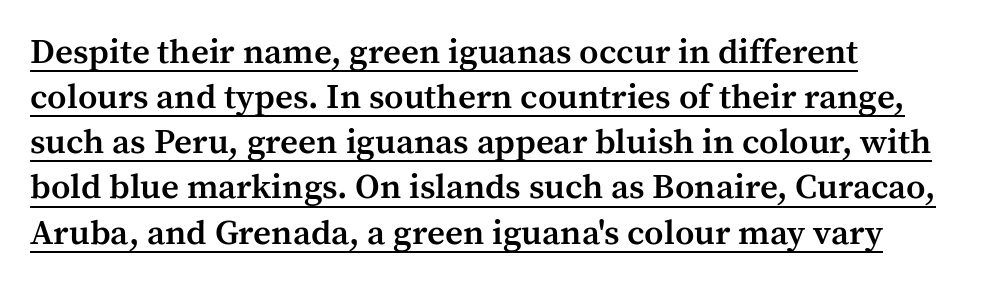
Q: Is the text bold? A: Semi-bold.
Q: Is the text italic (slanted)? A: No, it is upright.
Q: Is the typeface a serif or a sans-serif typeface? A: Serif.
Q: Is the text underlined? A: Yes.
Q: How is the paragraph aligned? A: Left-aligned.
Q: Is the spacing between letters normal or unusually wide? A: Normal.
Q: Is the spacing between lines tight, normal or loose? A: Normal.
Q: Width (condensed, normal, or wide)? A: Normal.
Q: Stroke contrast? A: Medium.
Q: x-height? A: Medium.
Q: Monospaced? A: No.
